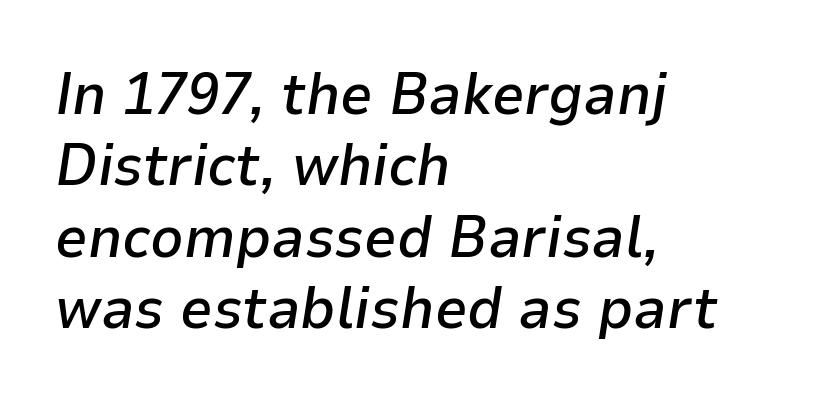
These lines are rendered in a variable-pitch font. When letters slant like this, we call the style italic. This sample uses plain, unmodified letter spacing. Lines of text with bare space underneath.
